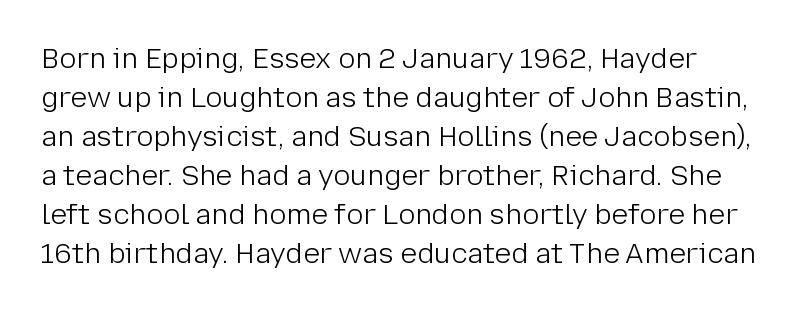
The image shows 28 px light sans-serif type, upright; set normal line spacing (1.39x), normal letter spacing, not underlined; low stroke contrast and a medium x-height.
